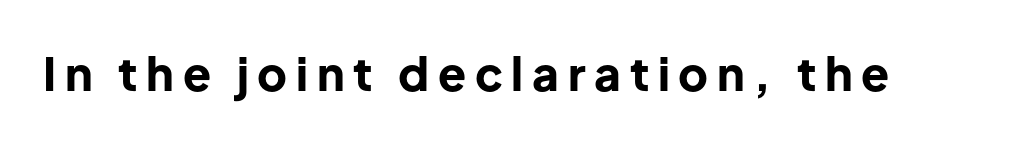
{"serif": "no", "italic": "no", "bold": "yes", "weight": "bold", "width": "normal", "stroke_contrast": "low", "x_height": "medium", "monospaced": "no", "underline": "no", "glyph_px": 46}
